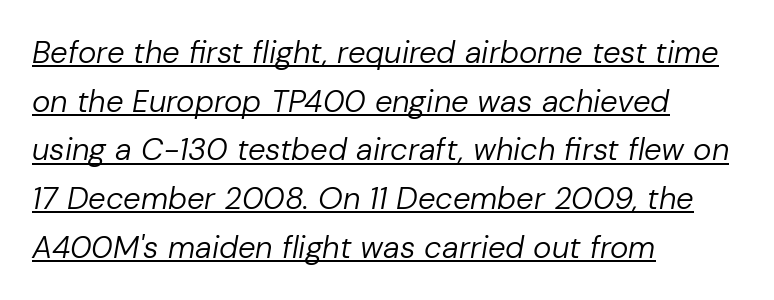
The image shows 31 px regular-weight type, italic (leaning right); set left-aligned, normal line spacing (1.57x), normal letter spacing, underlined; low stroke contrast and a medium x-height.
